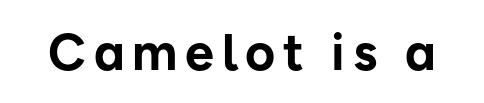
{"serif": "no", "italic": "no", "bold": "yes", "weight": "bold", "width": "normal", "stroke_contrast": "low", "x_height": "medium", "monospaced": "no", "underline": "no", "glyph_px": 52}
